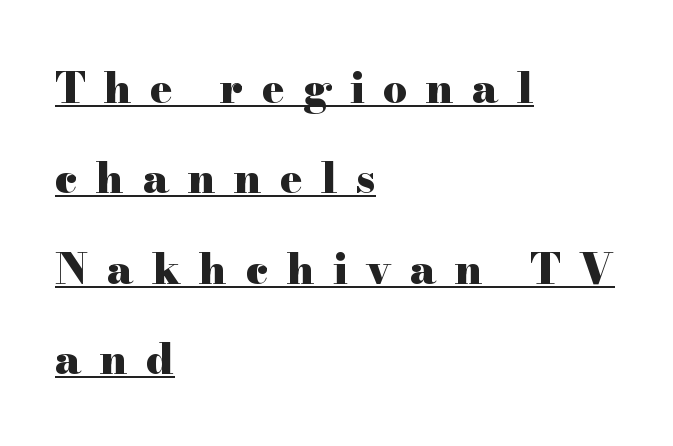
Q: Is the text bold? A: Yes.
Q: Is the text italic (slanted)? A: No, it is upright.
Q: Is the typeface a serif or a sans-serif typeface? A: Serif.
Q: Is the text underlined? A: Yes.
Q: How is the paragraph aligned? A: Left-aligned.
Q: Is the spacing between letters normal or unusually wide? A: Unusually wide.
Q: Is the spacing between lines tight, normal or loose? A: Loose.
Q: Width (condensed, normal, or wide)? A: Wide.
Q: Stroke contrast? A: High.
Q: x-height? A: Small.
Q: Monospaced? A: No.
